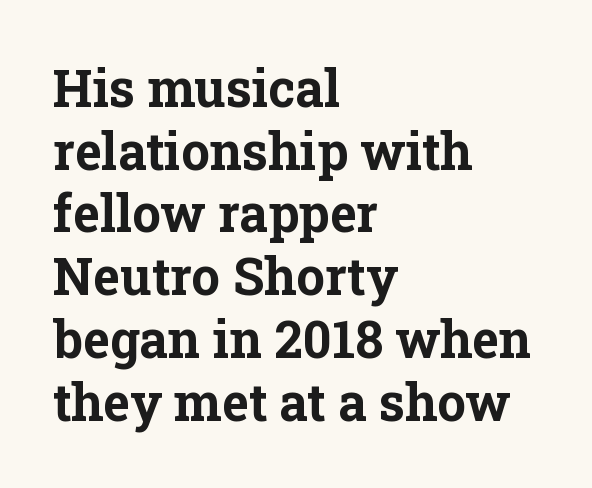
Emphasis by weight is at full strength: bold. These lines stack with their left ends in a neat column. Upright lettering throughout. Beneath every word, the page is bare. Caption: standard tracking, unaltered.
